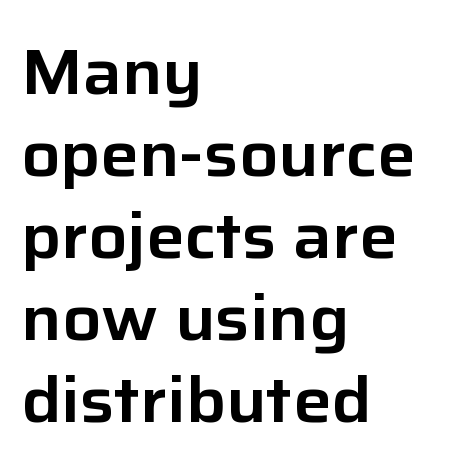
Tracking here is standard; glyphs follow each other at the usual distance. Whoever set this chose a conventional vertical rhythm. Is this a fixed-width face? No — the glyphs have proportional, varying widths. Descender tails drop into unmarked territory. This is roman type, the default non-slanted kind. These lines stack with their left ends in a neat column.
